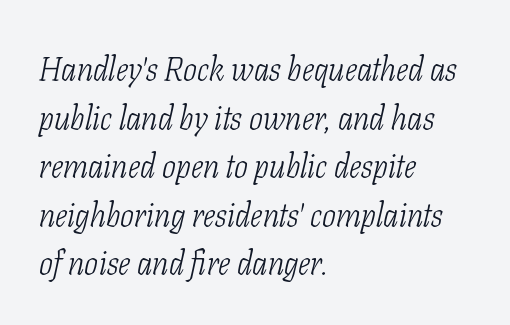
Looks like regular typesetting: each glyph gets only the width it needs. The space beneath each line is pristine and unruled. Tracking here is standard; glyphs follow each other at the usual distance. The lettering tilts uniformly, giving the passage an italic look. Does the copy run flush right? No — it runs flush left.
